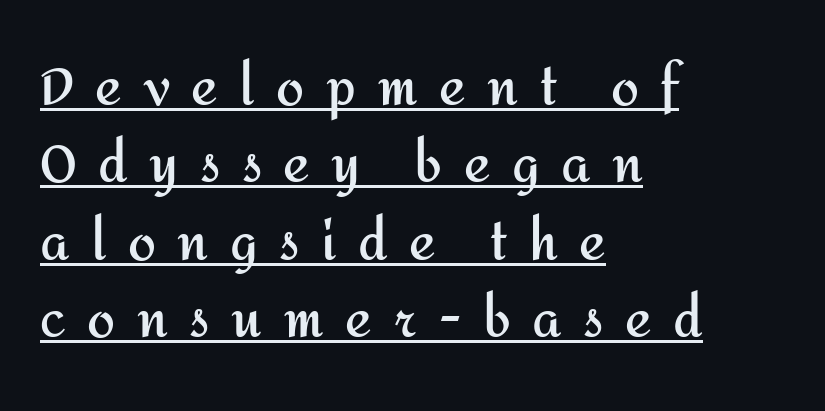
Leftover space on each line is placed entirely after the last word. The face used here is proportionally spaced, like ordinary book or web type. Each letter's strokes conclude bluntly, with no projecting serifs. Weight: bold. Here the glyphs are tracked loosely, breaking word shapes into spaced letters. Notice how descenders clear the ascenders below comfortably — that's standard leading.
